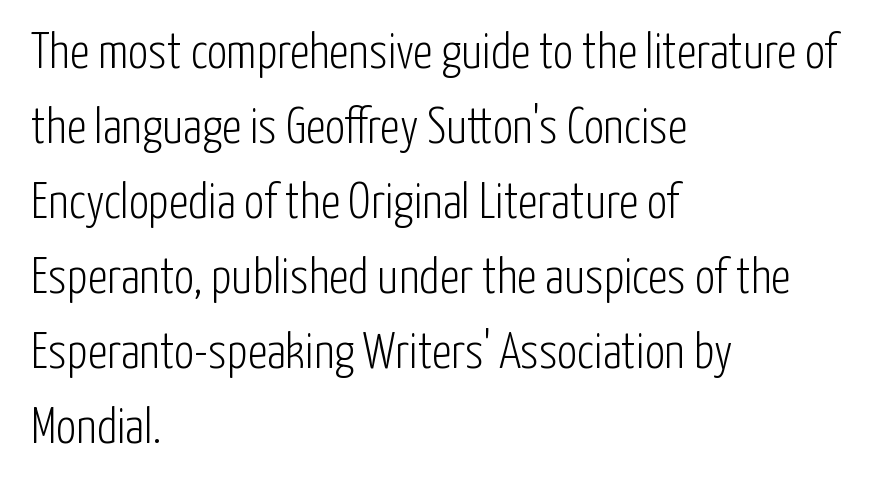
Q: Is the text bold? A: No.
Q: Is the text italic (slanted)? A: No, it is upright.
Q: Is the typeface a serif or a sans-serif typeface? A: Sans-serif.
Q: Is the text underlined? A: No.
Q: How is the paragraph aligned? A: Left-aligned.
Q: Is the spacing between letters normal or unusually wide? A: Normal.
Q: Is the spacing between lines tight, normal or loose? A: Normal.
Q: Width (condensed, normal, or wide)? A: Condensed.
Q: Stroke contrast? A: Low.
Q: x-height? A: Medium.
Q: Monospaced? A: No.
